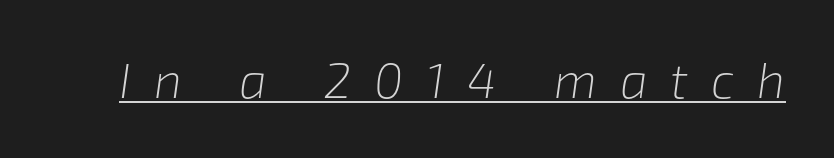
Between one letter and the next there's a generous, obvious gap. Looking at the ascenders, they clearly lean. Varying glyph widths throughout — classic text-font behaviour. Stems and bowls with no extra thickness — not bold.
